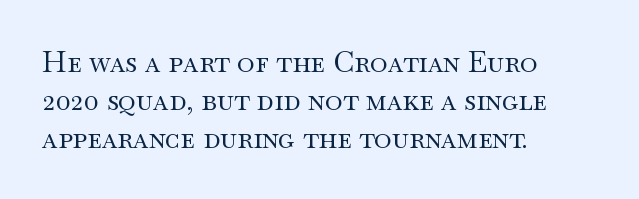
Here the glyphs are tracked normally, forming tight word shapes. Rendered with straight, roman letterforms. Do the characters align in a grid? No, the font is proportional. The specimen omits any rule beneath the text block's lines. Line spacing here is normal. The designer went with a serif here, giving each stem small feet.
